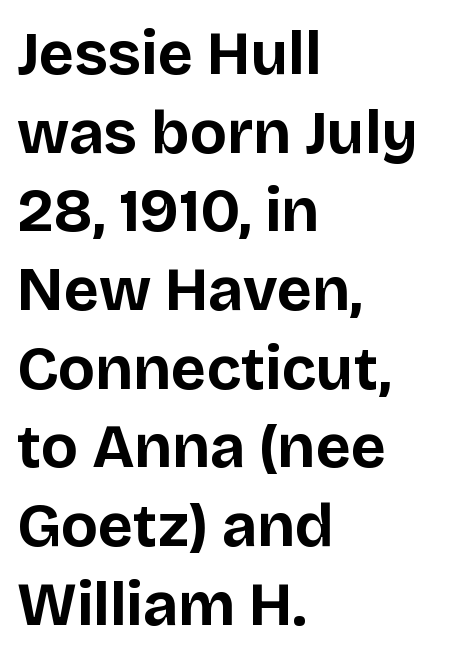
{"serif": "no", "italic": "no", "bold": "yes", "weight": "bold", "width": "normal", "stroke_contrast": "low", "x_height": "large", "monospaced": "no", "underline": "no", "align": "left", "line_spacing": "normal", "line_spacing_ratio": 1.29, "letter_spacing": "normal", "letter_spacing_em": 0.0, "glyph_px": 61}
